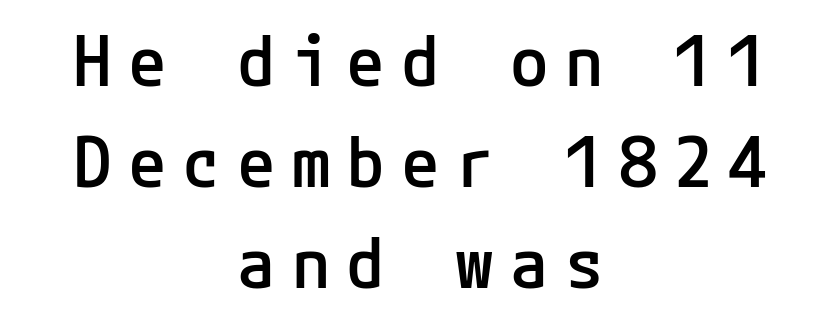
The image shows 70 px semibold sans-serif type, upright; set centered, normal line spacing (1.44x), unusually wide letter spacing (+0.23 em), not underlined; low stroke contrast and a medium x-height.
